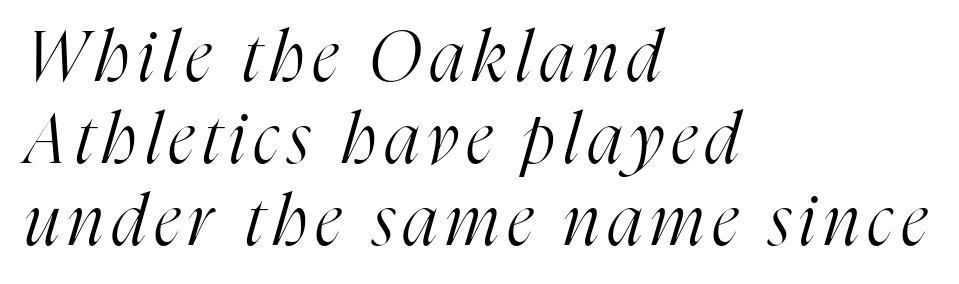
The image shows 70 px light, condensed serif type, italic (leaning right); set left-aligned, line spacing 1.17x, not underlined; high stroke contrast and a medium x-height.
